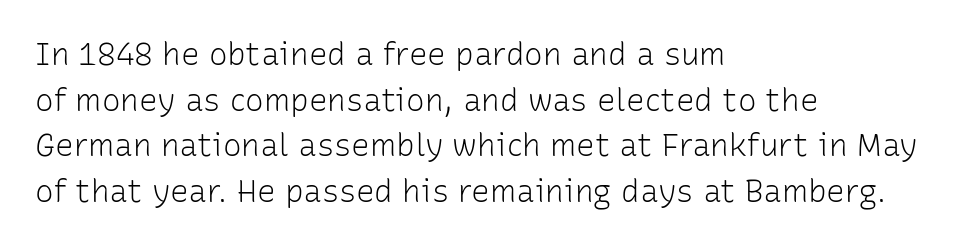
{"serif": "no", "italic": "no", "bold": "no", "weight": "light", "width": "normal", "stroke_contrast": "low", "x_height": "medium", "monospaced": "no", "underline": "no", "align": "left", "line_spacing": "normal", "line_spacing_ratio": 1.47, "letter_spacing": "normal", "letter_spacing_em": 0.0, "glyph_px": 31}
